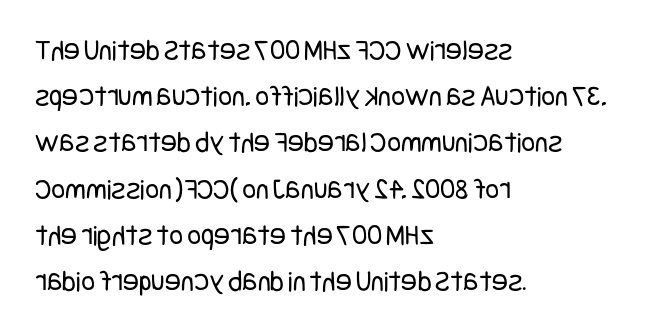
{"serif": "no", "italic": "no", "bold": "no", "weight": "regular", "width": "condensed", "stroke_contrast": "low", "x_height": "large", "underline": "no", "align": "left", "line_spacing": "normal", "line_spacing_ratio": 1.54, "letter_spacing": "normal", "letter_spacing_em": 0.0, "glyph_px": 30}
